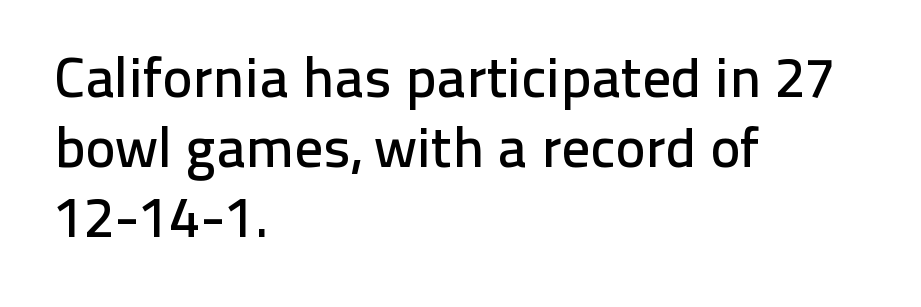
Bare-footed words on every line. These lines keep a tight, regular rhythm from letter to letter. Font category for this specimen: sans-serif. Does the lettering tilt? It doesn't — this is upright. Line starts are locked; line ends wander.
